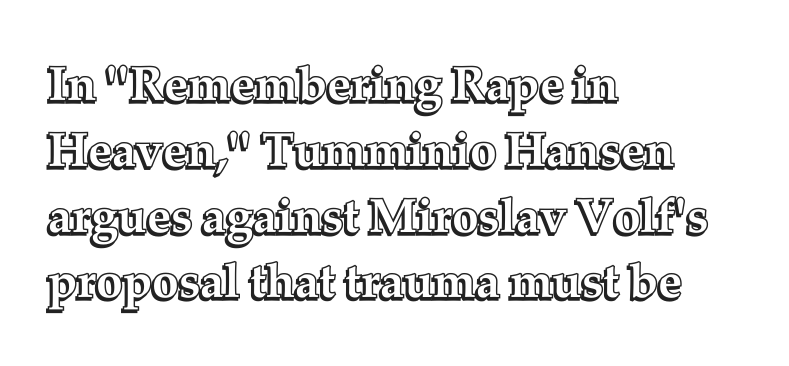
Lines of text with bare space underneath. The vertical gap from one line to the next is medium. The lines are quadded left. Do the characters align in a grid? No, the font is proportional.
